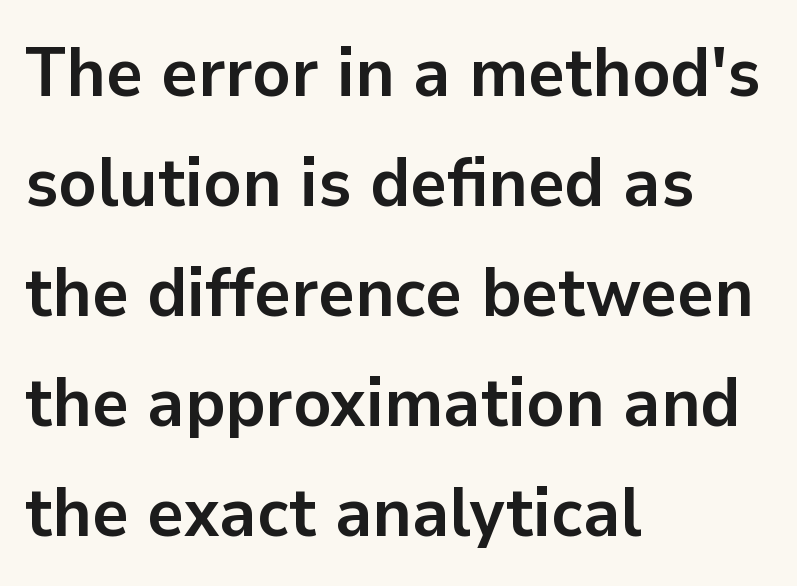
The image shows 70 px semibold sans-serif type, upright; set left-aligned, normal line spacing (1.57x), normal letter spacing, not underlined; low stroke contrast and a medium x-height.
